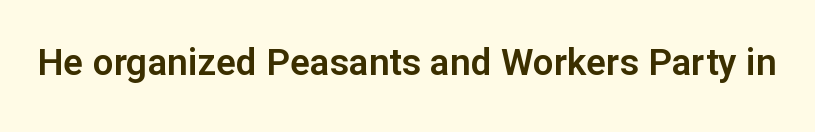
{"serif": "no", "italic": "no", "width": "normal", "stroke_contrast": "low", "x_height": "medium", "monospaced": "no", "underline": "no", "letter_spacing": "normal", "letter_spacing_em": 0.0, "glyph_px": 37}
